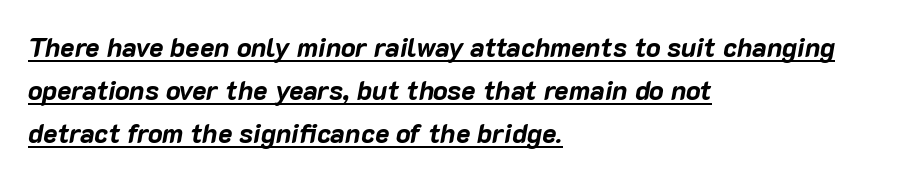
Notice how the passage keeps a crisp vertical edge on the left only. The rows are spaced the way most documents space them. Emphasis is given by a line drawn under the lettering. Typesetter's note: full bold, strokes at maximum text heaviness. Short note: letters normally spaced. The text carries the slant typical of an italic or oblique font.
